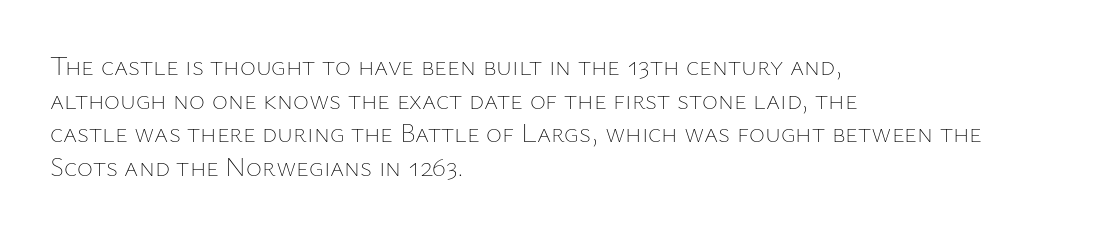
{"italic": "no", "bold": "no", "underline": "no", "align": "left", "line_spacing": "normal", "line_spacing_ratio": 1.25, "letter_spacing": "normal", "letter_spacing_em": 0.0, "glyph_px": 27}
